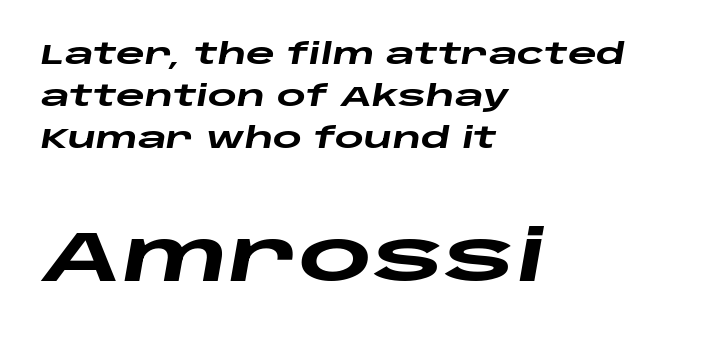
{"italic": "yes", "lean": "right", "slant_degrees": 10, "bold": "yes", "weight": "heavy", "width": "wide", "stroke_contrast": "low", "x_height": "large", "monospaced": "no", "underline": "no", "align": "left", "line_spacing": "normal", "line_spacing_ratio": 1.5, "letter_spacing": "normal", "letter_spacing_em": 0.0, "larger_block": "second", "size_ratio": 2.54, "glyph_px": 71}
